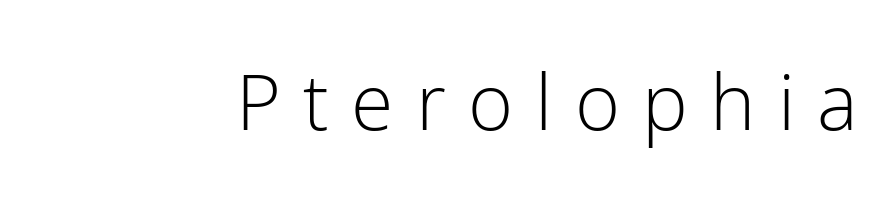
A typesetter would call this proportional, since set widths differ per character. Observe the absence of serifs on each vertical stroke in this sample. Has an underline been added? It has not. Designer's note — italics off, roman on.
